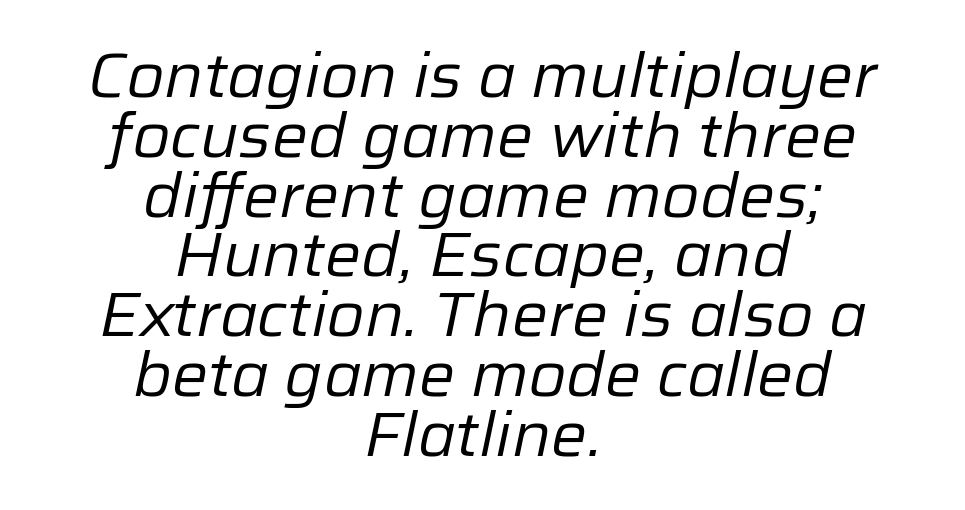
{"italic": "yes", "lean": "right", "slant_degrees": 12, "bold": "no", "weight": "regular", "width": "normal", "stroke_contrast": "low", "x_height": "medium", "monospaced": "no", "underline": "no", "align": "center", "line_spacing": "tight", "line_spacing_ratio": 0.98, "letter_spacing": "normal", "letter_spacing_em": 0.0, "glyph_px": 61}
